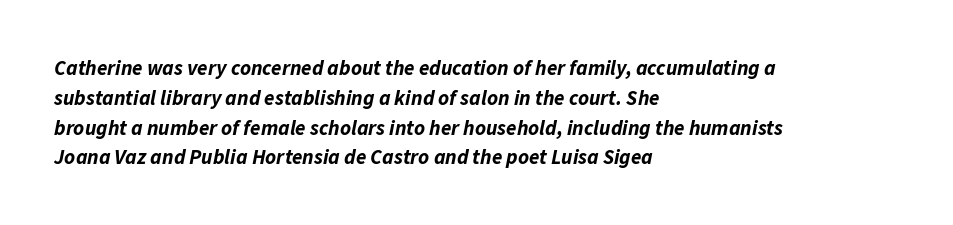
The image shows 21 px bold type, italic (leaning right); set left-aligned, normal line spacing (1.42x), normal letter spacing, not underlined.
